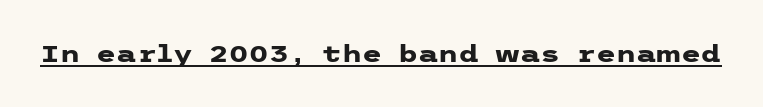
{"italic": "no", "bold": "yes", "underline": "yes", "letter_spacing": "normal", "letter_spacing_em": 0.0, "glyph_px": 23}
